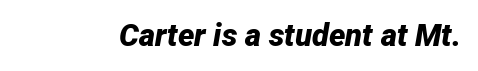
The image shows 31 px bold type, italic (leaning right); set normal letter spacing, not underlined; low stroke contrast and a medium x-height.
